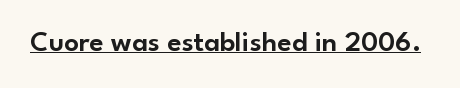
Q: Is the text italic (slanted)? A: No, it is upright.
Q: Is the typeface a serif or a sans-serif typeface? A: Sans-serif.
Q: Is the text underlined? A: Yes.
Q: Is the spacing between letters normal or unusually wide? A: Normal.
Q: Width (condensed, normal, or wide)? A: Normal.
Q: Stroke contrast? A: Low.
Q: x-height? A: Small.
Q: Monospaced? A: No.
